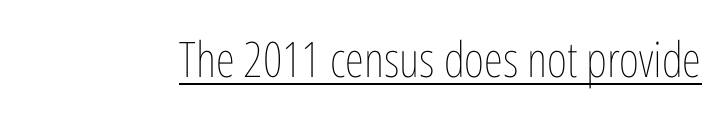
The image shows 49 px thin, condensed type, upright; set normal letter spacing, underlined; low stroke contrast and a medium x-height.
